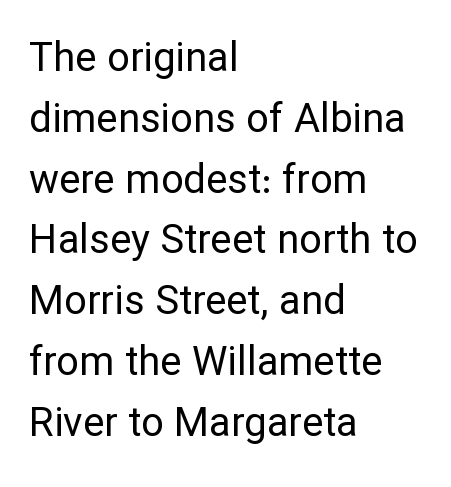
Any mark beneath the type? The region is blank. Weight: regular or lighter. Honestly, the letter spacing is just normal — you wouldn't notice it. The setting favours the left margin, as ordinary paragraphs usually do.
